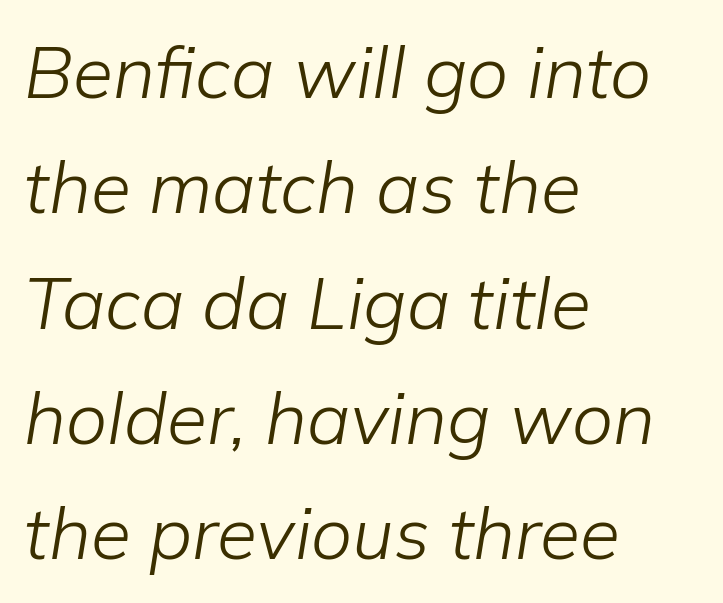
The image shows 73 px light type, italic (leaning right); set left-aligned, normal line spacing (1.58x), normal letter spacing, not underlined; low stroke contrast and a medium x-height.
